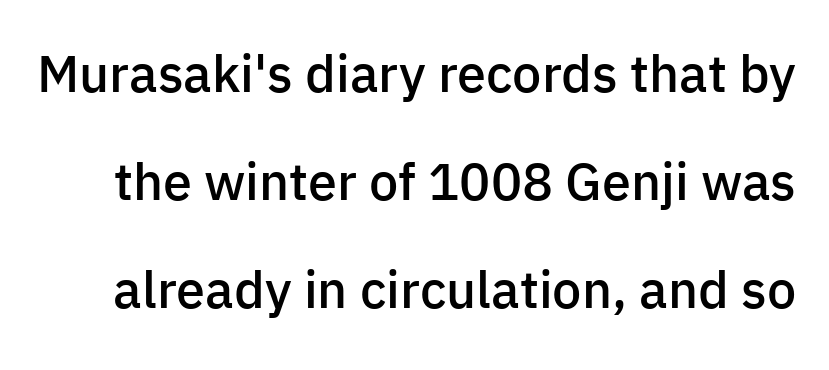
The image shows 52 px semibold sans-serif type, upright; set loose line spacing (2.08x), normal letter spacing, not underlined; low stroke contrast and a medium x-height.
